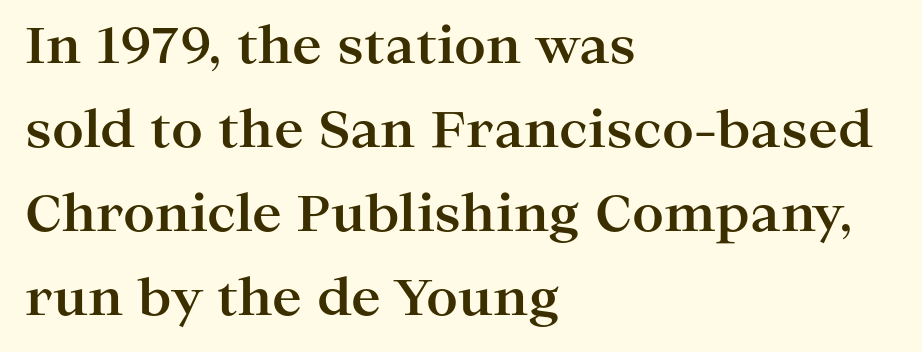
The image shows 50 px bold, wide serif type, upright; set left-aligned, normal line spacing (1.68x), normal letter spacing, not underlined; high stroke contrast and a medium x-height.
